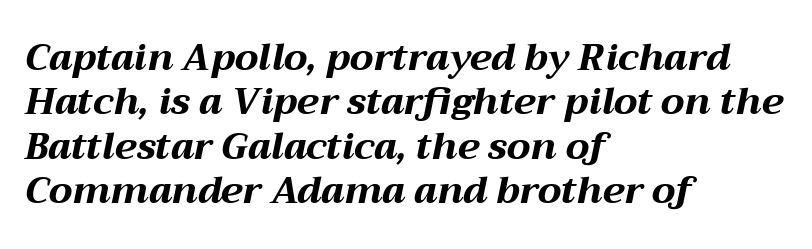
{"italic": "yes", "lean": "right", "slant_degrees": 12, "bold": "yes", "weight": "bold", "width": "wide", "stroke_contrast": "medium", "x_height": "medium", "monospaced": "no", "underline": "no", "align": "left", "line_spacing_ratio": 1.2, "letter_spacing": "normal", "letter_spacing_em": 0.0, "glyph_px": 37}
